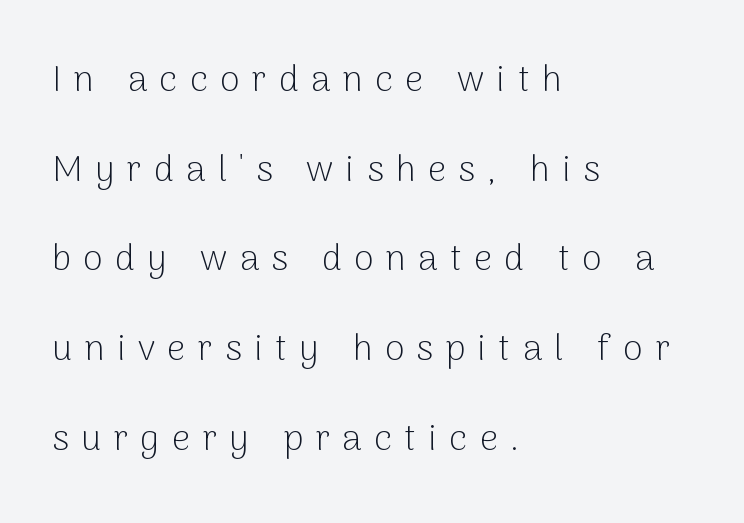
The typeface chosen for these lines omits serifs. The letters advance in unequal steps, a hallmark of proportional type. Clear beneath every line of the passage. Characters remain perfectly vertical along every line. Baseline-to-baseline distance is far greater than the letter height. Is the stroke heavy? The answer is a plain regular-or-lighter.
